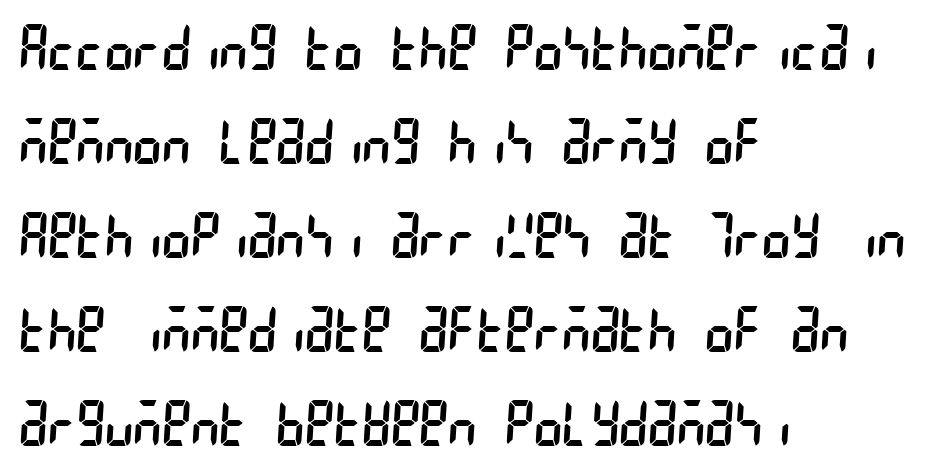
{"serif": "no", "bold": "no", "weight": "regular", "width": "condensed", "stroke_contrast": "low", "x_height": "large", "underline": "no", "align": "left", "line_spacing": "normal", "line_spacing_ratio": 1.54, "letter_spacing": "normal", "letter_spacing_em": 0.0, "glyph_px": 61}
